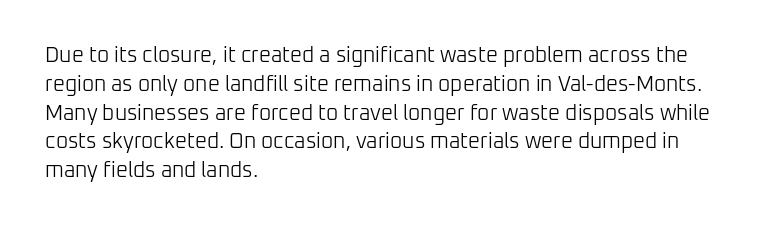
{"italic": "no", "bold": "no", "underline": "no", "align": "left", "line_spacing": "normal", "line_spacing_ratio": 1.37, "letter_spacing": "normal", "letter_spacing_em": 0.0, "glyph_px": 21}
